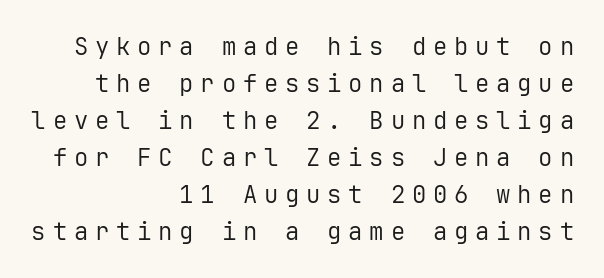
{"italic": "no", "bold": "no", "underline": "no", "align": "right", "line_spacing": "normal", "line_spacing_ratio": 1.54, "letter_spacing": "wide", "letter_spacing_em": 0.28, "glyph_px": 24}
